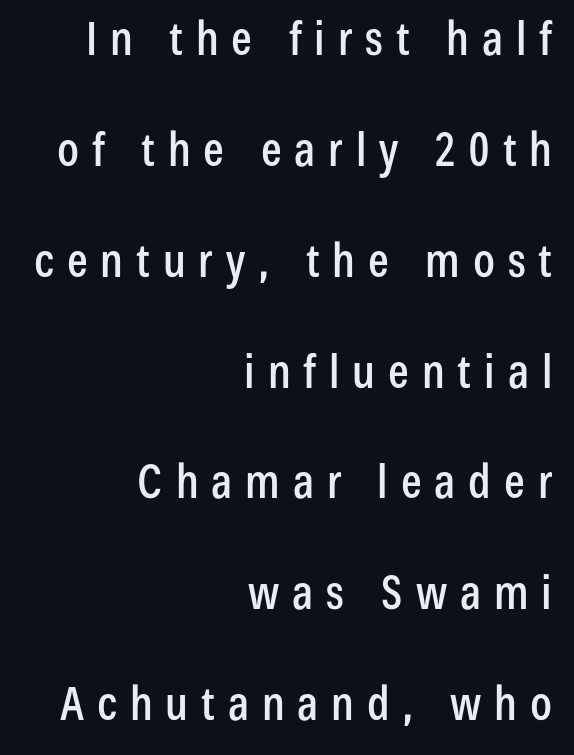
{"serif": "no", "italic": "no", "width": "condensed", "stroke_contrast": "low", "x_height": "medium", "monospaced": "no", "underline": "no", "align": "right", "line_spacing": "loose", "line_spacing_ratio": 2.41, "letter_spacing": "wide", "letter_spacing_em": 0.28, "glyph_px": 46}
